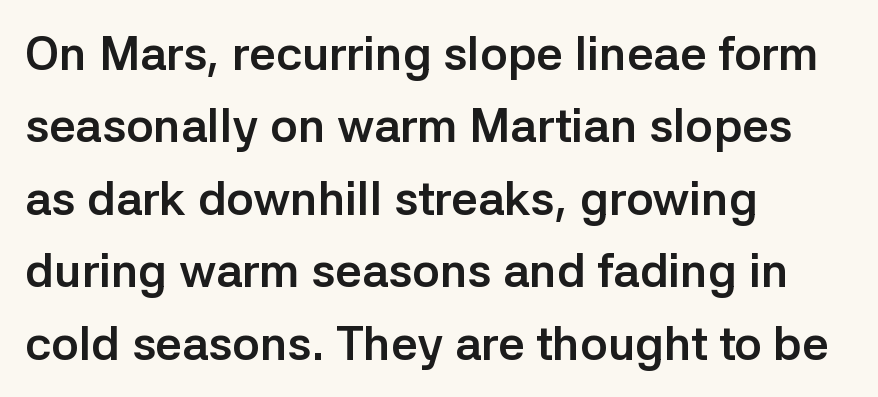
{"serif": "no", "italic": "no", "bold": "yes", "weight": "semibold", "width": "normal", "stroke_contrast": "low", "x_height": "medium", "monospaced": "no", "underline": "no", "align": "left", "line_spacing": "normal", "line_spacing_ratio": 1.54, "letter_spacing": "normal", "letter_spacing_em": 0.0, "glyph_px": 47}
